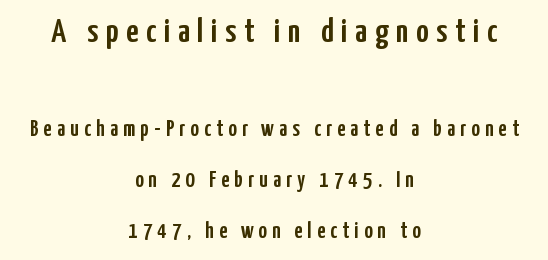
The image shows 34 px condensed sans-serif type, upright; set centered, loose line spacing (2.21x), unusually wide letter spacing (+0.23 em), not underlined; the first (top) block is 1.48x larger; low stroke contrast and a medium x-height.
